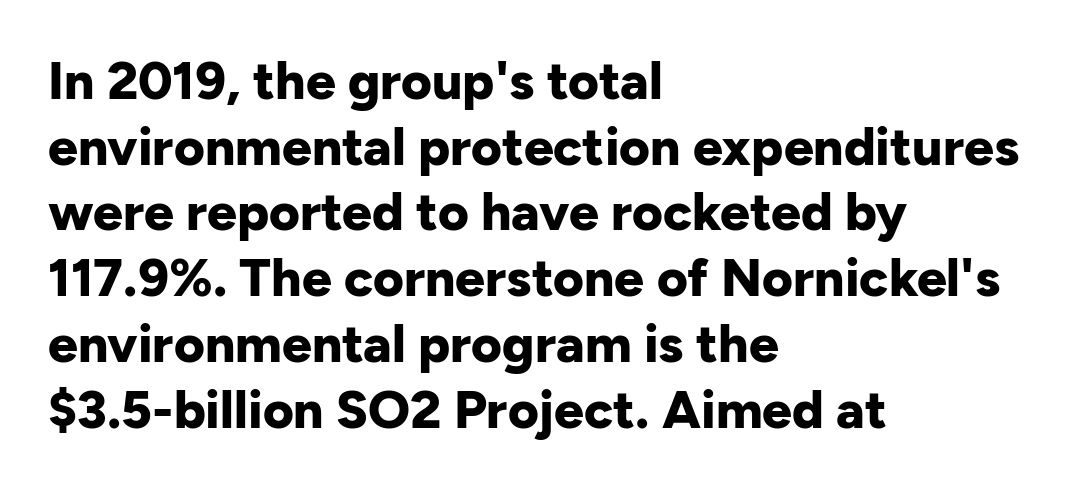
{"serif": "no", "italic": "no", "bold": "yes", "weight": "bold", "width": "normal", "stroke_contrast": "low", "x_height": "medium", "monospaced": "no", "underline": "no", "align": "left", "line_spacing_ratio": 1.24, "letter_spacing": "normal", "letter_spacing_em": 0.0, "glyph_px": 53}
